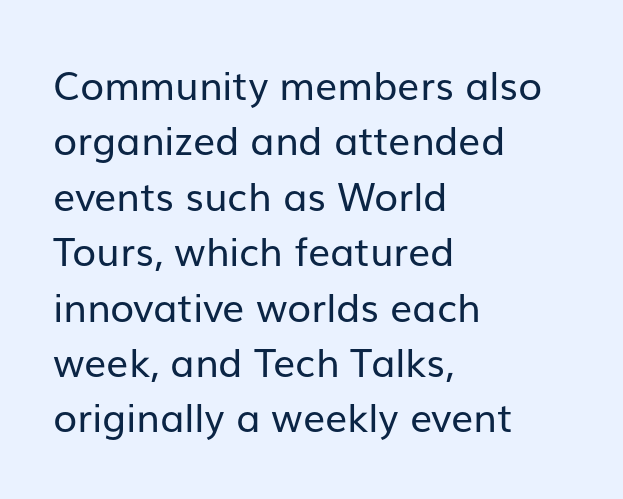
Q: Is the text bold? A: No.
Q: Is the text italic (slanted)? A: No, it is upright.
Q: Is the typeface a serif or a sans-serif typeface? A: Sans-serif.
Q: Is the text underlined? A: No.
Q: How is the paragraph aligned? A: Left-aligned.
Q: Is the spacing between letters normal or unusually wide? A: Normal.
Q: Is the spacing between lines tight, normal or loose? A: Normal.
Q: Width (condensed, normal, or wide)? A: Normal.
Q: Stroke contrast? A: Low.
Q: x-height? A: Medium.
Q: Monospaced? A: No.
